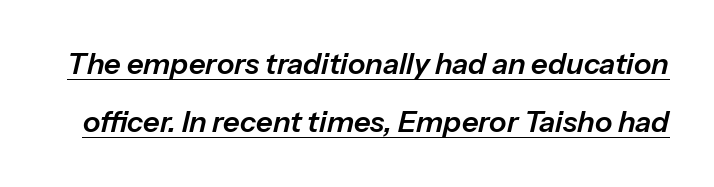
The image shows 29 px text type, italic (leaning right); set loose line spacing (1.99x), normal letter spacing, underlined; low stroke contrast and a medium x-height.
